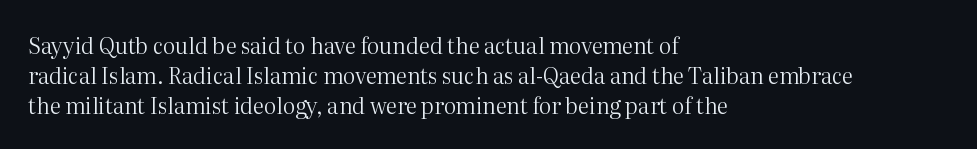
Reading down the column, the eye jumps a familiar distance to each next line. Left-aligned paragraph, ragged on the right. Check under the words: just untouched page. Nope, not italic — everything's standing straight.
